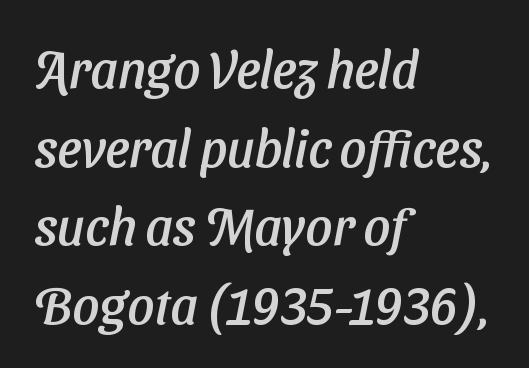
The image shows 52 px sans-serif type; set left-aligned, normal line spacing (1.51x), normal letter spacing, not underlined; low stroke contrast and a medium x-height.
